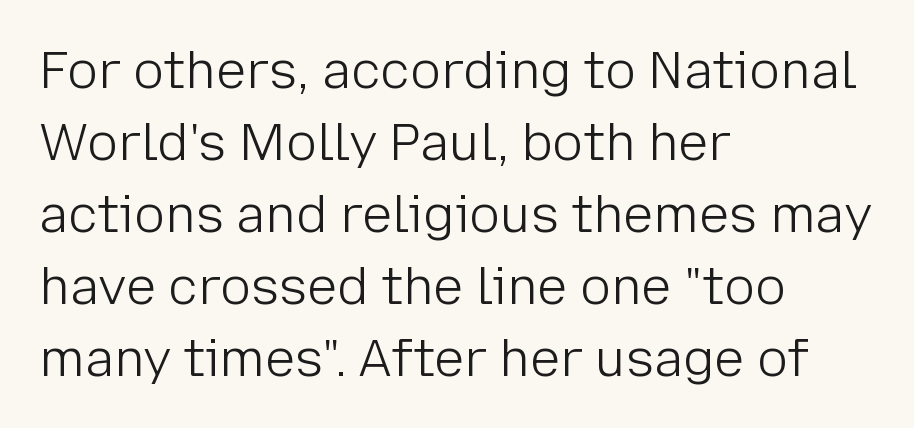
This is roman type, the default non-slanted kind. A typesetter would call this leading conventional body-copy spacing. Students, note that the glyphs here touch the page at normal intervals. The glyphs in this specimen are sans serif.
